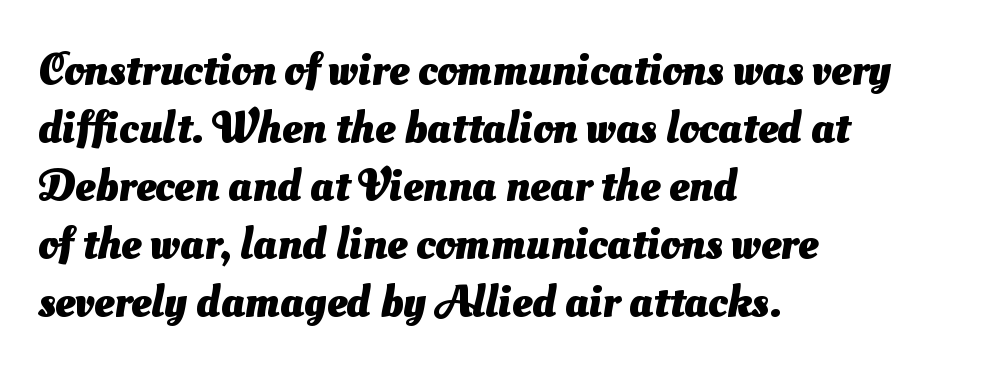
The image shows 45 px heavy sans-serif type; set left-aligned, normal line spacing (1.29x), normal letter spacing, not underlined; medium stroke contrast and a small x-height.
